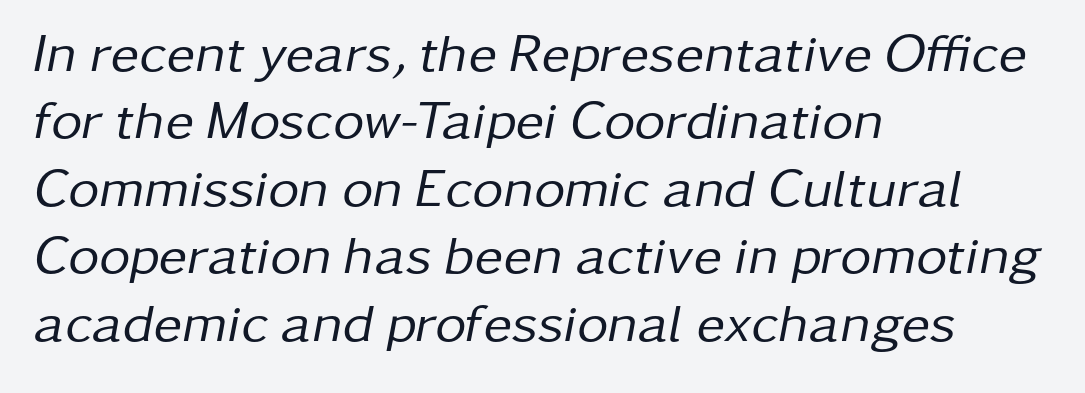
{"italic": "yes", "lean": "right", "slant_degrees": 11, "bold": "no", "weight": "regular", "width": "normal", "stroke_contrast": "low", "x_height": "medium", "monospaced": "no", "underline": "no", "align": "left", "line_spacing": "normal", "line_spacing_ratio": 1.25, "letter_spacing": "normal", "letter_spacing_em": 0.0, "glyph_px": 54}
